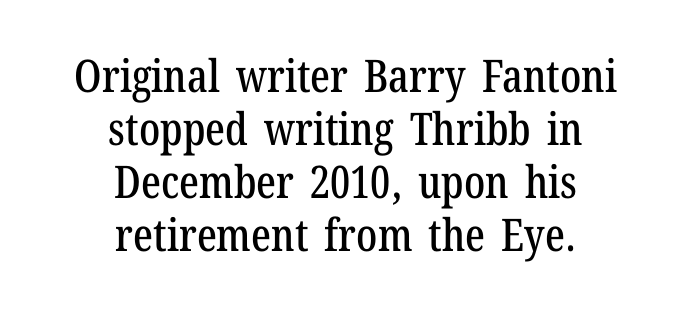
The image shows 45 px condensed serif type, upright; set centered, line spacing 1.18x, normal letter spacing, not underlined; low stroke contrast and a medium x-height.
